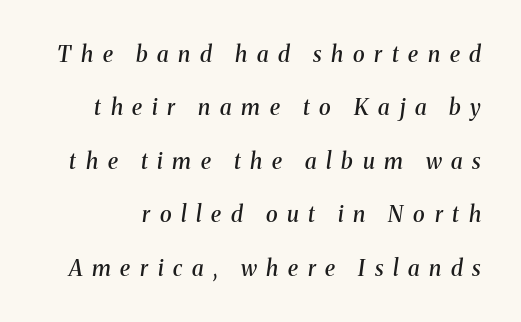
Q: Is the text bold? A: Semi-bold.
Q: Is the text italic (slanted)? A: Yes, it leans right by about 8 degrees.
Q: Is the text underlined? A: No.
Q: Is the spacing between letters normal or unusually wide? A: Unusually wide.
Q: Is the spacing between lines tight, normal or loose? A: Loose.
